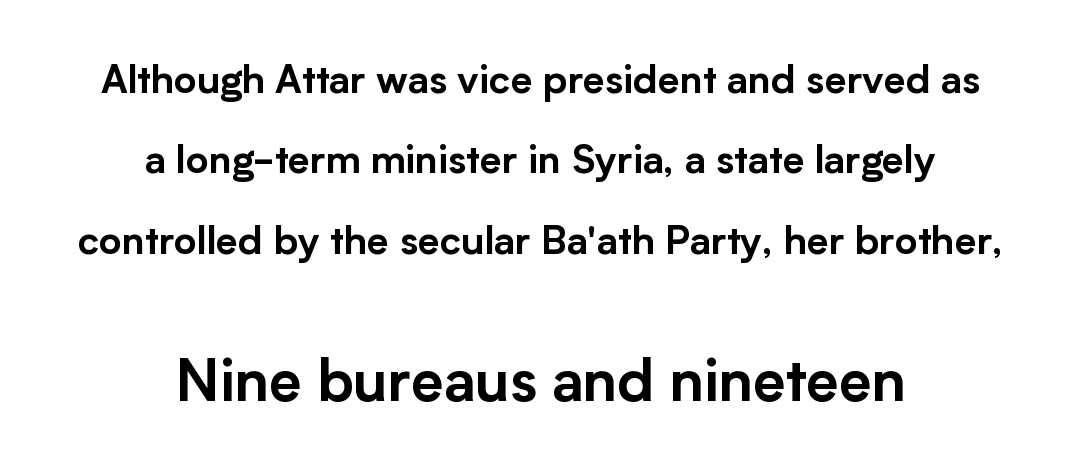
Q: Is the text italic (slanted)? A: No, it is upright.
Q: Is the typeface a serif or a sans-serif typeface? A: Sans-serif.
Q: Is the text underlined? A: No.
Q: How is the paragraph aligned? A: Centered.
Q: Is the spacing between letters normal or unusually wide? A: Normal.
Q: Is the spacing between lines tight, normal or loose? A: Loose.
Q: Which block of text is set in a larger size, the first (top) or the second (bottom)? A: The second (bottom) one.
Q: Width (condensed, normal, or wide)? A: Normal.
Q: Stroke contrast? A: Low.
Q: x-height? A: Medium.
Q: Monospaced? A: No.
